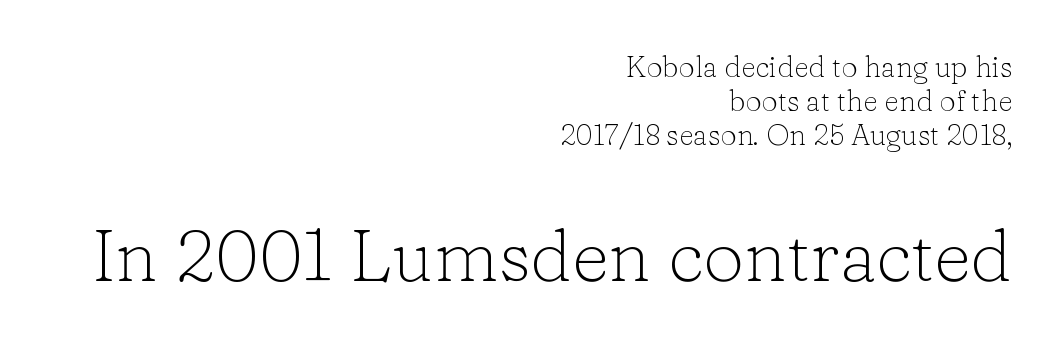
The gap between lines stays unmarked. The designer went with a serif here, giving each stem small feet. Block two is the big one; block one sits smaller above it. Italic? Not at all — the glyphs are vertical. Look at the tracking — it's just the regular setting, nothing added. The passage shown is typed in a proportional face where columns would drift.
